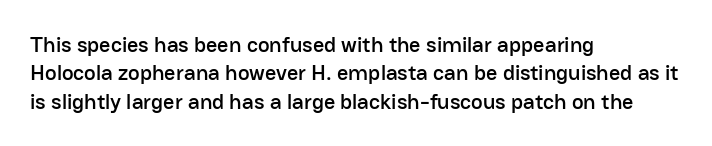
Q: Is the text italic (slanted)? A: No, it is upright.
Q: Is the text underlined? A: No.
Q: How is the paragraph aligned? A: Left-aligned.
Q: Is the spacing between letters normal or unusually wide? A: Normal.
Q: Is the spacing between lines tight, normal or loose? A: Normal.
